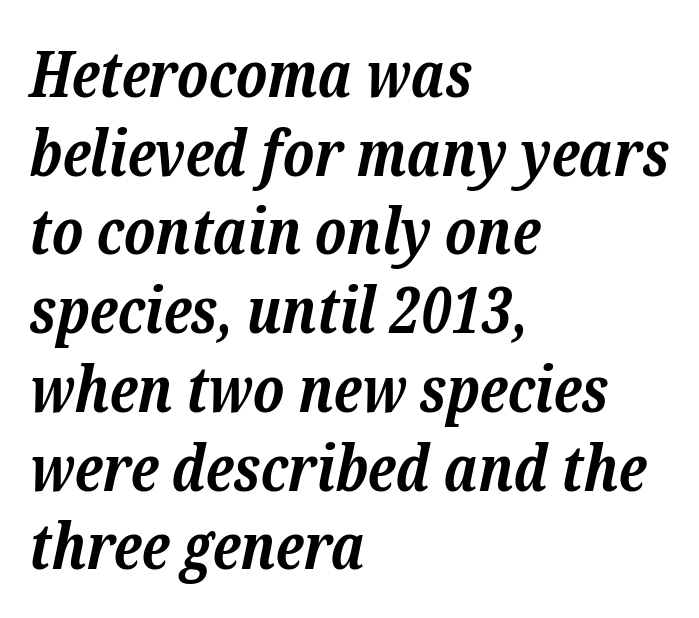
The image shows 63 px bold serif type, italic (leaning right); set left-aligned, normal line spacing (1.25x), normal letter spacing, not underlined; low stroke contrast and a medium x-height.
